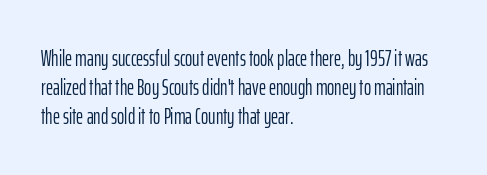
Q: Is the text bold? A: No.
Q: Is the text italic (slanted)? A: No, it is upright.
Q: Is the text underlined? A: No.
Q: How is the paragraph aligned? A: Left-aligned.
Q: Is the spacing between letters normal or unusually wide? A: Normal.
Q: Is the spacing between lines tight, normal or loose? A: Normal.
